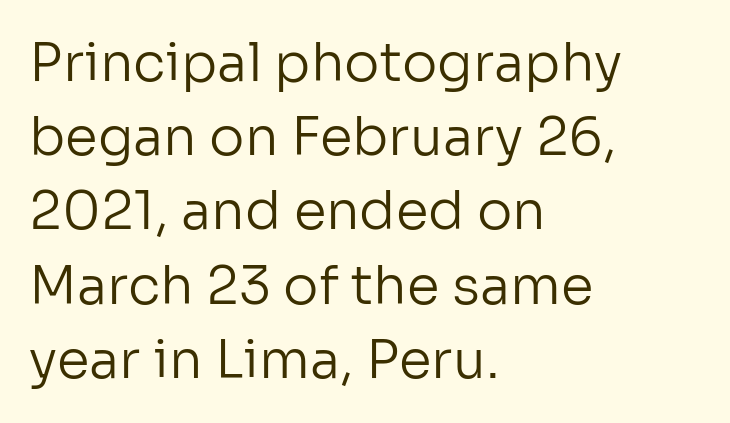
Q: Is the text bold? A: No.
Q: Is the text italic (slanted)? A: No, it is upright.
Q: Is the typeface a serif or a sans-serif typeface? A: Sans-serif.
Q: Is the text underlined? A: No.
Q: How is the paragraph aligned? A: Left-aligned.
Q: Is the spacing between letters normal or unusually wide? A: Normal.
Q: Is the spacing between lines tight, normal or loose? A: Normal.
Q: Width (condensed, normal, or wide)? A: Normal.
Q: Stroke contrast? A: Low.
Q: x-height? A: Medium.
Q: Monospaced? A: No.
